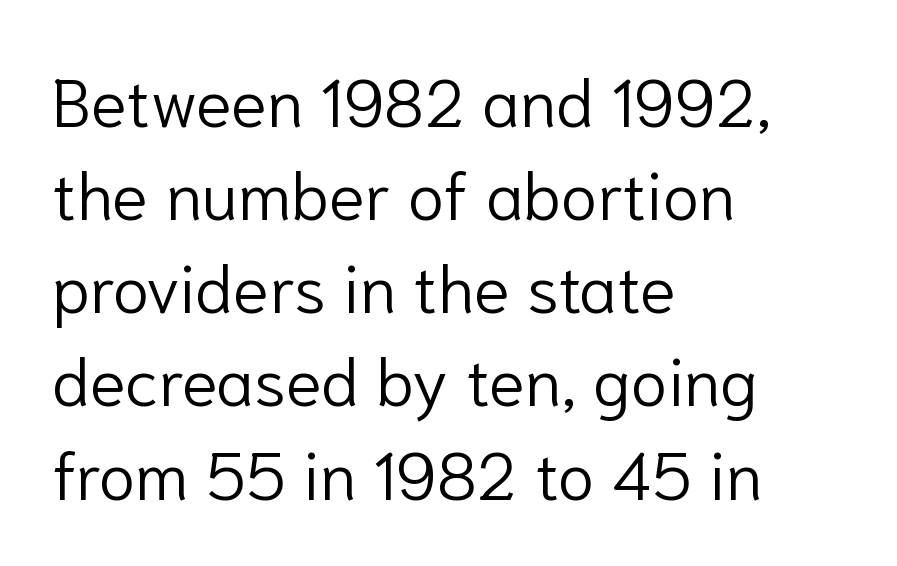
Q: Is the text bold? A: No.
Q: Is the text italic (slanted)? A: No, it is upright.
Q: Is the typeface a serif or a sans-serif typeface? A: Sans-serif.
Q: Is the text underlined? A: No.
Q: How is the paragraph aligned? A: Left-aligned.
Q: Is the spacing between letters normal or unusually wide? A: Normal.
Q: Is the spacing between lines tight, normal or loose? A: Normal.
Q: Width (condensed, normal, or wide)? A: Normal.
Q: Stroke contrast? A: Low.
Q: x-height? A: Medium.
Q: Monospaced? A: No.
